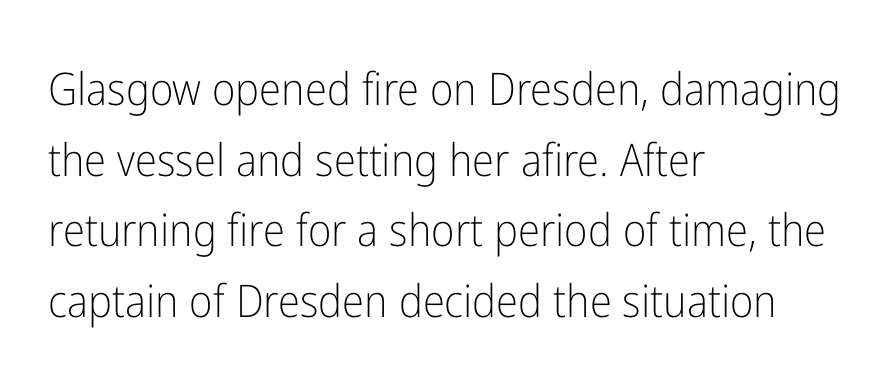
Glance below the letters and you will spot only blank space. What's the leading like? Ordinary, nothing unusual. I'd call this a sans setting — the letters go barefoot. You could not count columns in this text — the font is proportionally spaced.
